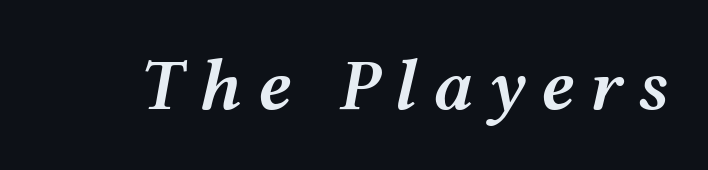
{"italic": "yes", "lean": "right", "slant_degrees": 12, "bold": "semi", "weight": "semibold", "width": "wide", "stroke_contrast": "medium", "x_height": "medium", "monospaced": "no", "underline": "no", "letter_spacing": "wide", "letter_spacing_em": 0.2, "glyph_px": 74}
